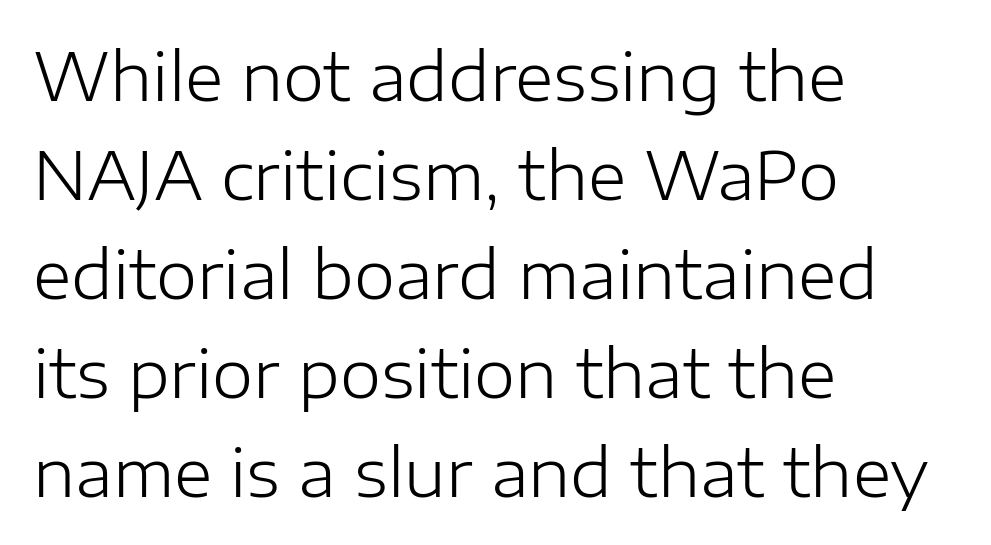
The image shows 66 px light sans-serif type, upright; set left-aligned, normal line spacing (1.5x), normal letter spacing, not underlined; low stroke contrast and a medium x-height.
